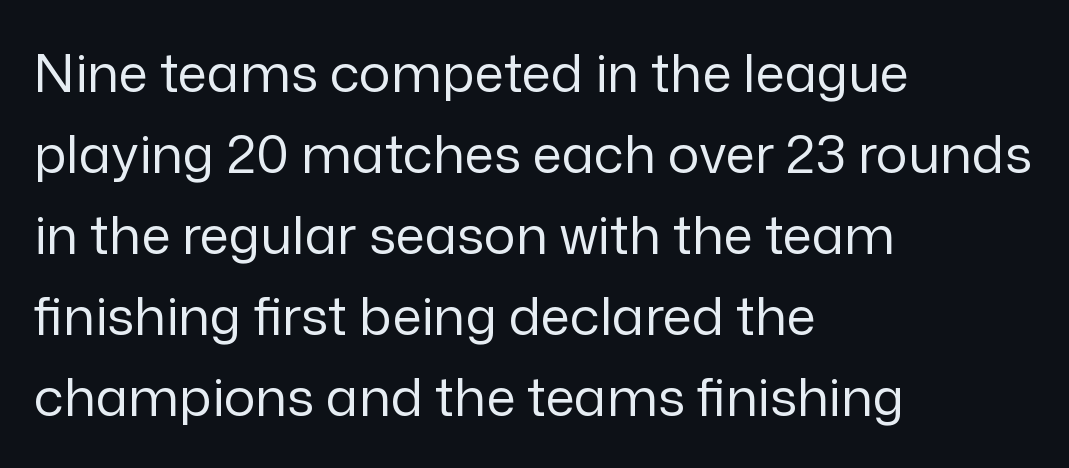
The face used here is proportionally spaced, like ordinary book or web type. Default kerning and tracking; the words read as compact shapes. Examine the stroke ends and you'll find no serifs. The rows are spaced the way most documents space them.
